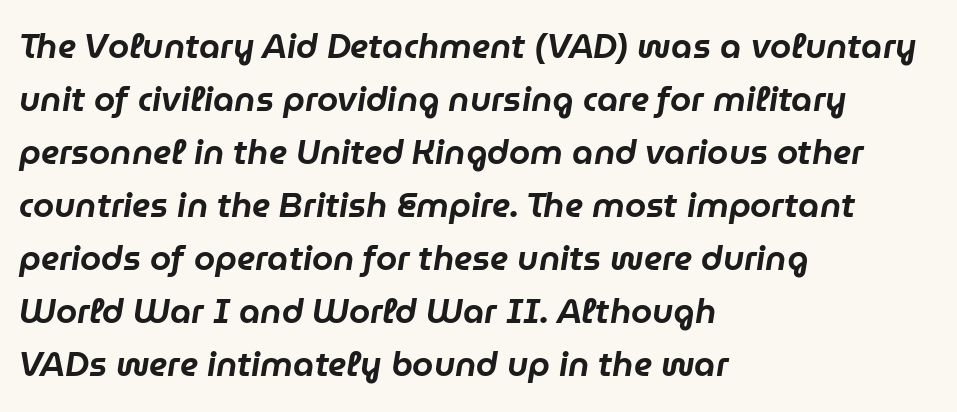
The leading is moderate, giving the passage an even texture. Nobody drew a line under any word here. The lettering tilts uniformly, giving the passage an italic look. In terms of letterspacing, this is plain default setting.
